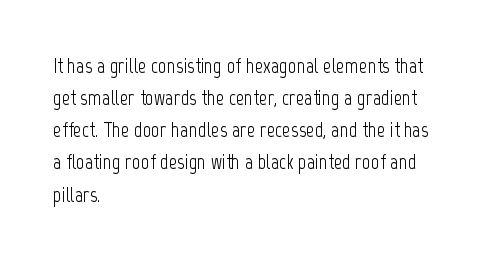
Is the block centered? No — it sits flush against the left margin. Honestly, the row spacing looks completely unremarkable. Check under the words: just untouched page. Ascenders rise straight up at ninety degrees. Nobody touched the tracking dial on this one.
